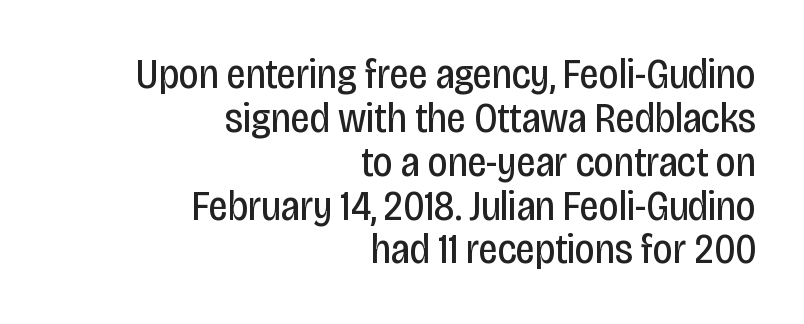
Caption: face not bold, strokes unweighted. Ordinary non-slanted type is in use. Character widths vary here, with narrow letters taking less room than wide ones. Every row of glyphs terminates at an identical x-position on the right. This sample uses plain, unmodified letter spacing.
